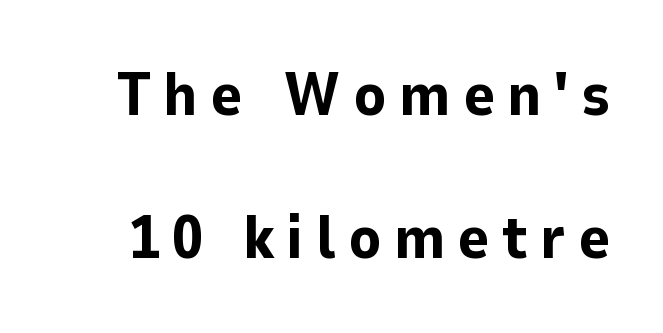
Q: Is the text bold? A: Yes.
Q: Is the text italic (slanted)? A: No, it is upright.
Q: Is the typeface a serif or a sans-serif typeface? A: Sans-serif.
Q: Is the text underlined? A: No.
Q: Is the spacing between letters normal or unusually wide? A: Unusually wide.
Q: Is the spacing between lines tight, normal or loose? A: Loose.
Q: Width (condensed, normal, or wide)? A: Normal.
Q: Stroke contrast? A: Low.
Q: x-height? A: Medium.
Q: Monospaced? A: No.
